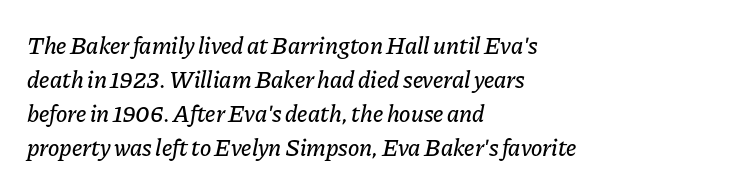
One glance says typical: line gaps are just what's usual. A typesetter would mark this as italic. You could call the tracking neutral — neither tight nor loose. Lines of text with bare space underneath.
